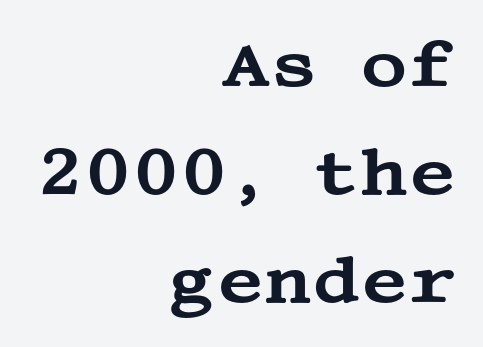
{"serif": "yes", "italic": "no", "width": "wide", "stroke_contrast": "medium", "x_height": "large", "underline": "no", "align": "right", "line_spacing": "normal", "line_spacing_ratio": 1.66, "letter_spacing": "normal", "letter_spacing_em": 0.0, "glyph_px": 65}
